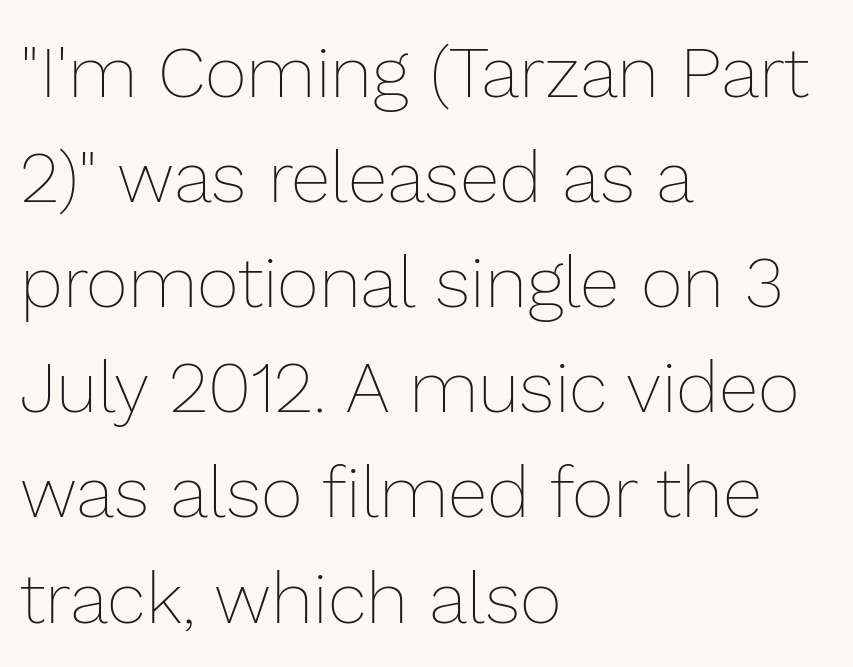
The image shows 72 px thin type, upright; set left-aligned, normal line spacing (1.46x), normal letter spacing, not underlined; low stroke contrast and a medium x-height.
